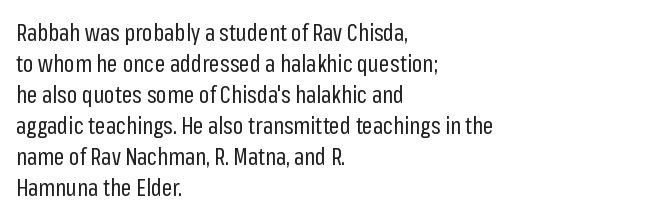
{"italic": "no", "bold": "no", "underline": "no", "align": "left", "line_spacing": "normal", "line_spacing_ratio": 1.35, "letter_spacing": "normal", "letter_spacing_em": 0.0, "glyph_px": 23}
